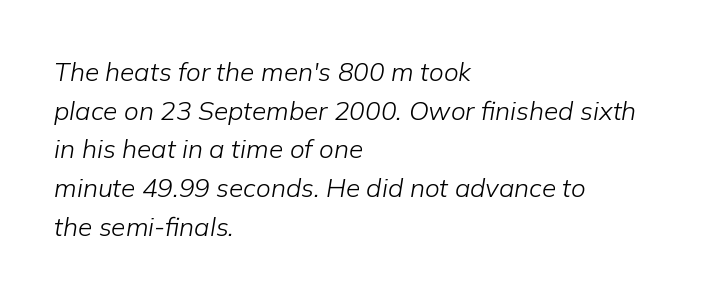
Q: Is the text bold? A: No.
Q: Is the text italic (slanted)? A: Yes, it leans right by about 9 degrees.
Q: Is the text underlined? A: No.
Q: How is the paragraph aligned? A: Left-aligned.
Q: Is the spacing between letters normal or unusually wide? A: Normal.
Q: Is the spacing between lines tight, normal or loose? A: Normal.
